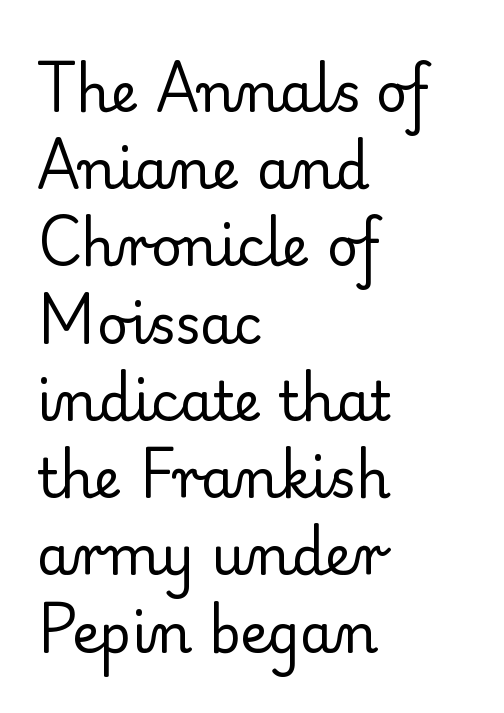
Q: Is the text bold? A: No.
Q: Is the text italic (slanted)? A: No, it is upright.
Q: Is the typeface a serif or a sans-serif typeface? A: Serif.
Q: Is the text underlined? A: No.
Q: How is the paragraph aligned? A: Left-aligned.
Q: Is the spacing between letters normal or unusually wide? A: Normal.
Q: Is the spacing between lines tight, normal or loose? A: Normal.
Q: Width (condensed, normal, or wide)? A: Normal.
Q: Stroke contrast? A: Low.
Q: x-height? A: Small.
Q: Monospaced? A: No.
